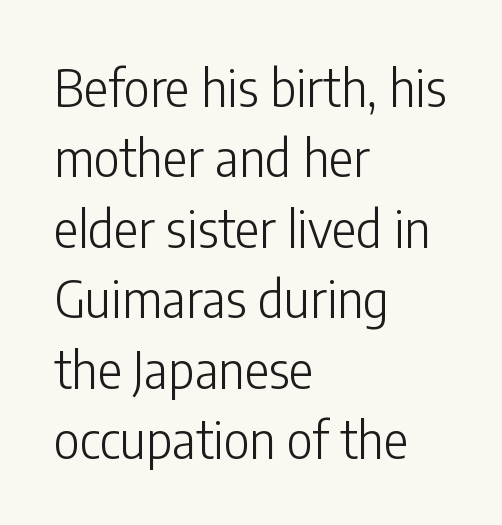
In terms of posture, this sample is upright. Bare-footed words on every line. Spacing verdict: proportional, widths tailored to each character. Does the copy run flush right? No — it runs flush left. The passage shown is typeset with a sans-serif family. The line texture is even and compact thanks to regular tracking.
